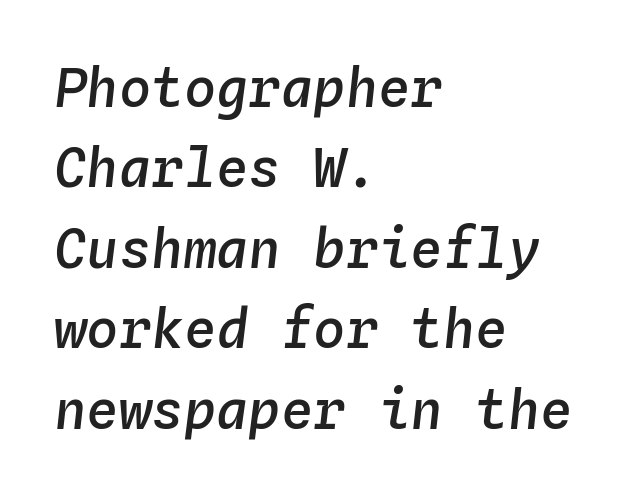
Nobody touched the tracking dial on this one. Beneath every word, the page is bare. Line spacing here is normal. In terms of posture, this sample is oblique. The paragraph has a hard left edge and a soft right edge. Do the characters align in a grid? Yes, the font is monospaced.
